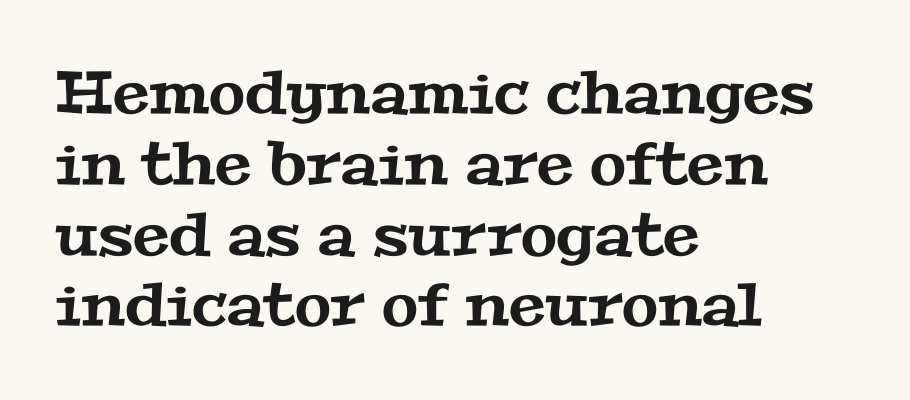
Q: Is the typeface a serif or a sans-serif typeface? A: Serif.
Q: Is the text underlined? A: No.
Q: How is the paragraph aligned? A: Left-aligned.
Q: Is the spacing between letters normal or unusually wide? A: Normal.
Q: Width (condensed, normal, or wide)? A: Wide.
Q: Stroke contrast? A: Medium.
Q: x-height? A: Medium.
Q: Monospaced? A: No.
